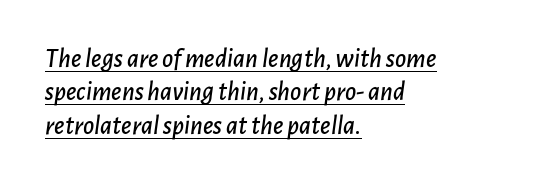
Default kerning and tracking; the words read as compact shapes. Does a line run under the words? Yes, clearly. The typography opts for an oblique posture over an upright one. The text block is weighted toward the left margin, trailing off unevenly rightward.
